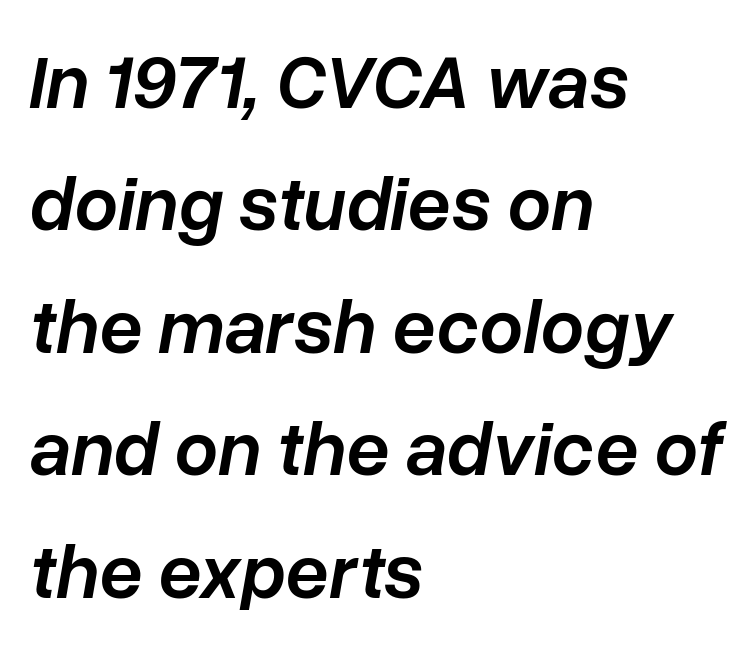
Letters rest on an invisible, unmarked baseline. These lines were composed using italics. Set as a demibold, roughly 600 on the weight scale. Compared with typical paragraphs, the rows here are spaced about the same.
